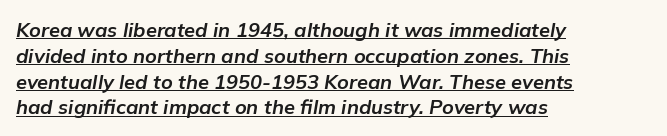
Q: Is the text bold? A: Yes.
Q: Is the text italic (slanted)? A: Yes, it leans right by about 9 degrees.
Q: Is the text underlined? A: Yes.
Q: How is the paragraph aligned? A: Left-aligned.
Q: Is the spacing between letters normal or unusually wide? A: Normal.
Q: Is the spacing between lines tight, normal or loose? A: Normal.
